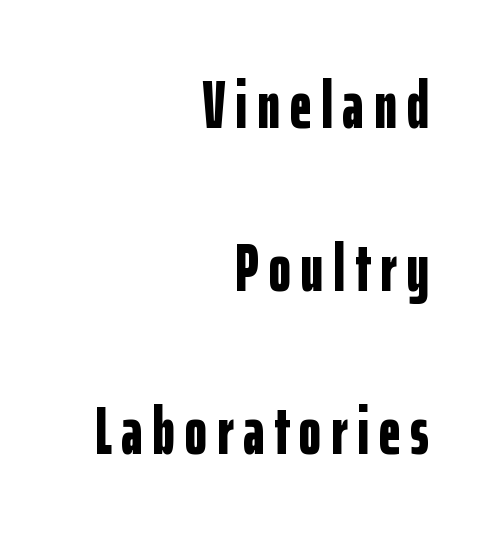
{"serif": "no", "italic": "no", "bold": "yes", "weight": "bold", "width": "condensed", "stroke_contrast": "low", "x_height": "medium", "monospaced": "no", "underline": "no", "align": "right", "line_spacing": "loose", "line_spacing_ratio": 2.4, "glyph_px": 68}
